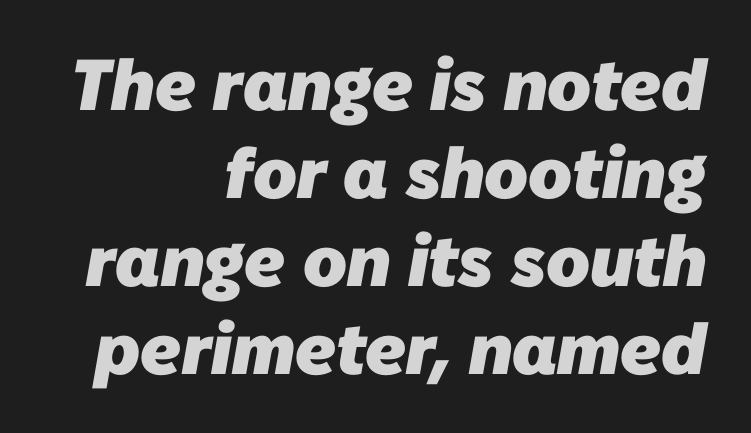
{"serif": "no", "bold": "yes", "weight": "heavy", "width": "normal", "stroke_contrast": "low", "x_height": "medium", "monospaced": "no", "underline": "no", "align": "right", "line_spacing_ratio": 1.22, "letter_spacing": "normal", "letter_spacing_em": 0.0, "glyph_px": 72}
